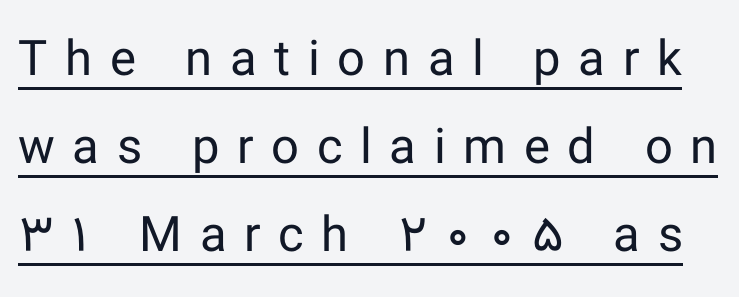
The font family rendered here belongs to the sans-serif group. Think standard paragraph weight, or any step lighter than that. Note the varied advance widths — an 'i' is clearly narrower than an 'm'. Does the lettering tilt? It doesn't — this is upright.
